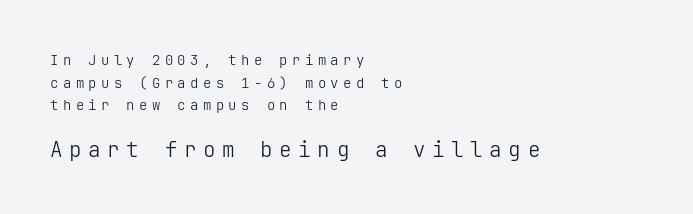
{"italic": "no", "bold": "no", "underline": "no", "align": "left", "line_spacing": "normal", "line_spacing_ratio": 1.62, "letter_spacing": "wide", "letter_spacing_em": 0.31, "larger_block": "second", "size_ratio": 1.5, "glyph_px": 21}
